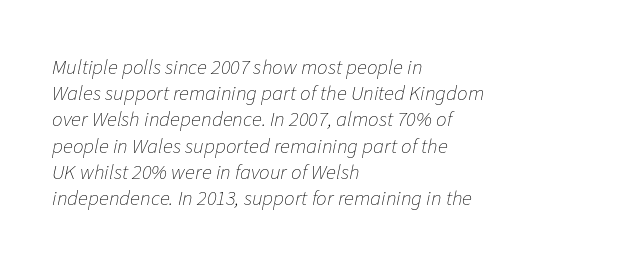
The image shows 21 px text type, italic (leaning right); set left-aligned, normal line spacing (1.25x), normal letter spacing, not underlined.
